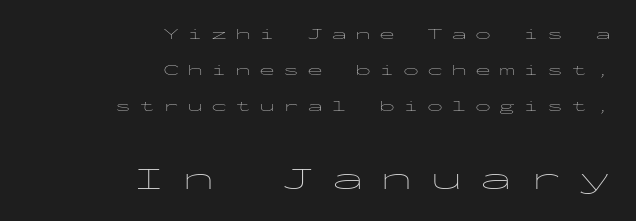
The image shows 33 px thin, wide sans-serif type, upright, monospaced; set right-aligned, loose line spacing (2.26x), unusually wide letter spacing (+0.5 em), not underlined; the second (bottom) block is 2.06x larger; low stroke contrast and a medium x-height.
